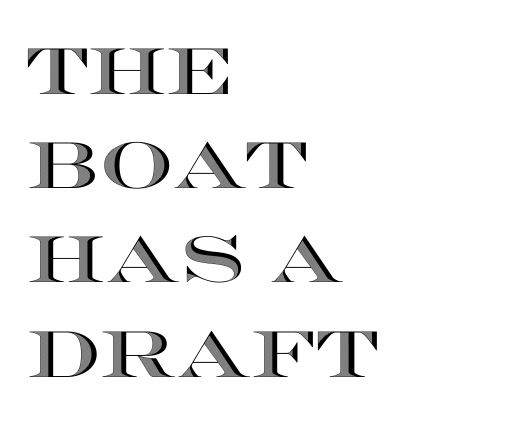
The image shows 65 px wide type, upright; set left-aligned, normal line spacing (1.45x), normal letter spacing, not underlined; a large x-height.
